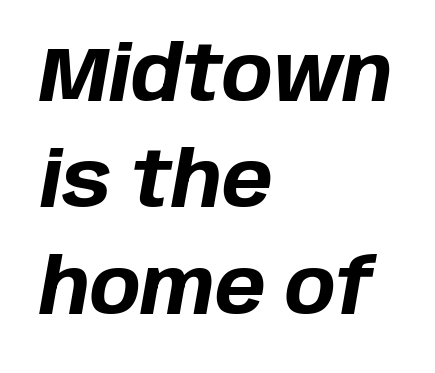
{"italic": "yes", "lean": "right", "slant_degrees": 10, "bold": "yes", "weight": "bold", "width": "normal", "stroke_contrast": "low", "x_height": "large", "monospaced": "no", "underline": "no", "align": "left", "line_spacing": "normal", "line_spacing_ratio": 1.4, "letter_spacing": "normal", "letter_spacing_em": 0.0, "glyph_px": 76}
